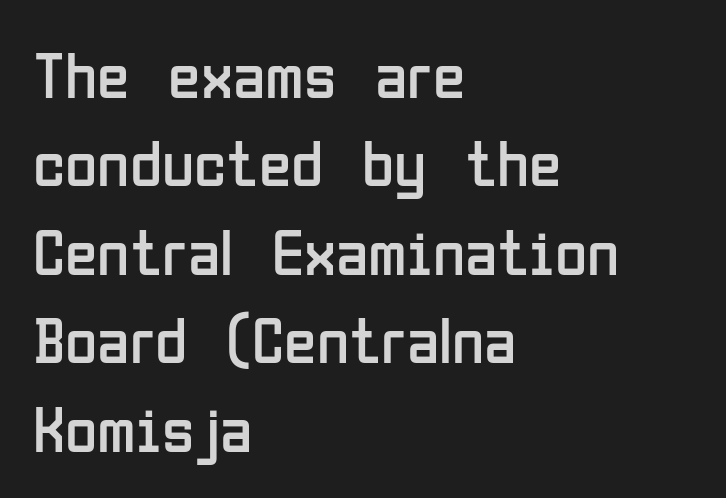
What kind of face is this? One without serifs — a sans. The passage shown is typed in a proportional face where columns would drift. Rule under the text: the space is simply empty. No letter is thick-stroked: the sample isn't bold.
